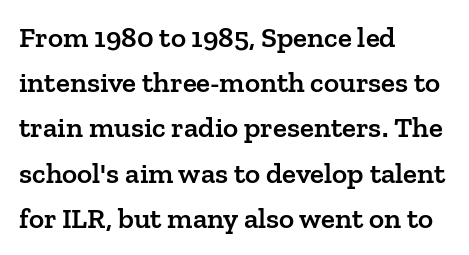
The image shows 29 px semibold serif type, upright; set left-aligned, normal line spacing (1.56x), normal letter spacing, not underlined; low stroke contrast and a medium x-height.
